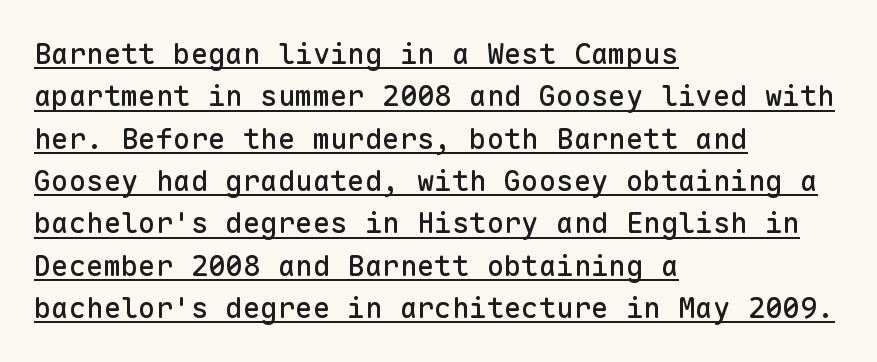
{"serif": "no", "italic": "no", "width": "normal", "stroke_contrast": "low", "x_height": "medium", "monospaced": "yes", "underline": "yes", "align": "left", "line_spacing": "normal", "line_spacing_ratio": 1.46, "letter_spacing": "normal", "letter_spacing_em": 0.0, "glyph_px": 29}
